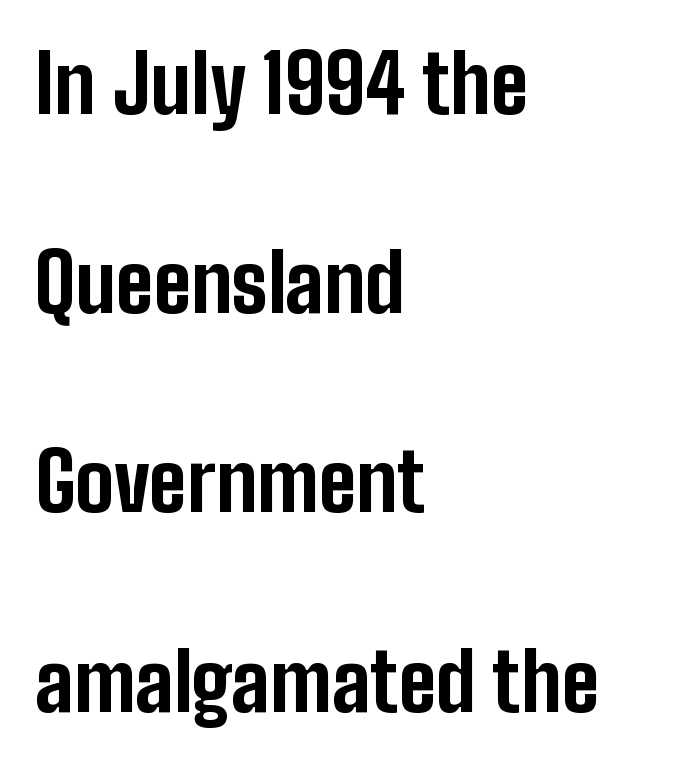
Q: Is the text bold? A: Yes.
Q: Is the text italic (slanted)? A: No, it is upright.
Q: Is the typeface a serif or a sans-serif typeface? A: Sans-serif.
Q: Is the text underlined? A: No.
Q: How is the paragraph aligned? A: Left-aligned.
Q: Is the spacing between letters normal or unusually wide? A: Normal.
Q: Is the spacing between lines tight, normal or loose? A: Loose.
Q: Width (condensed, normal, or wide)? A: Condensed.
Q: Stroke contrast? A: Low.
Q: x-height? A: Medium.
Q: Monospaced? A: No.
